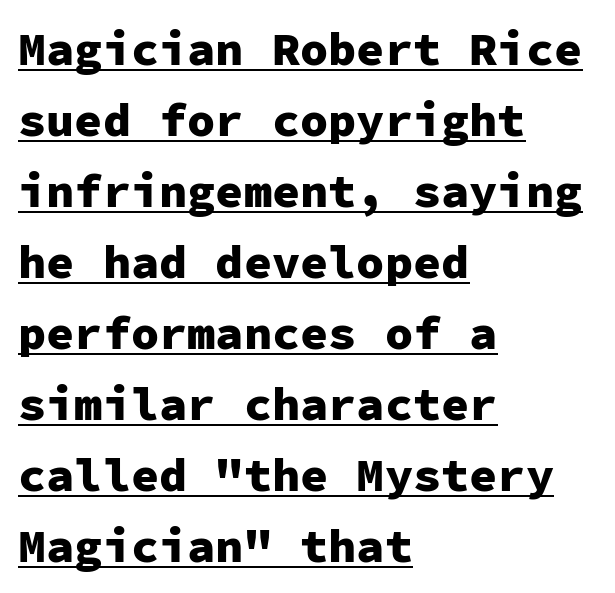
{"serif": "no", "italic": "no", "bold": "yes", "weight": "heavy", "width": "normal", "stroke_contrast": "low", "x_height": "medium", "monospaced": "yes", "underline": "yes", "align": "left", "line_spacing": "normal", "line_spacing_ratio": 1.51, "letter_spacing": "normal", "letter_spacing_em": 0.0, "glyph_px": 47}
